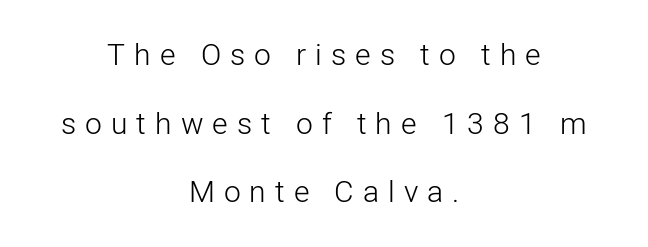
Q: Is the text bold? A: No.
Q: Is the text italic (slanted)? A: No, it is upright.
Q: Is the typeface a serif or a sans-serif typeface? A: Sans-serif.
Q: Is the text underlined? A: No.
Q: How is the paragraph aligned? A: Centered.
Q: Is the spacing between letters normal or unusually wide? A: Unusually wide.
Q: Is the spacing between lines tight, normal or loose? A: Loose.
Q: Width (condensed, normal, or wide)? A: Normal.
Q: Stroke contrast? A: Low.
Q: x-height? A: Medium.
Q: Monospaced? A: No.
